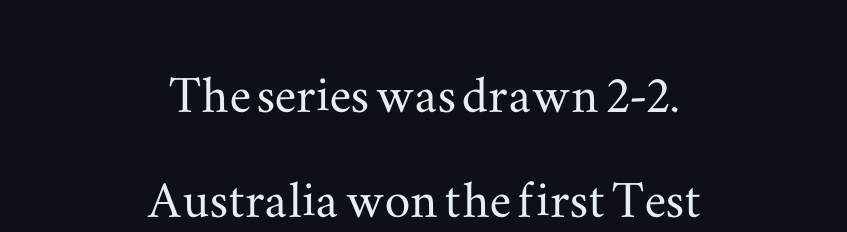
Q: Is the text italic (slanted)? A: No, it is upright.
Q: Is the typeface a serif or a sans-serif typeface? A: Serif.
Q: Is the text underlined? A: No.
Q: How is the paragraph aligned? A: Centered.
Q: Is the spacing between letters normal or unusually wide? A: Normal.
Q: Is the spacing between lines tight, normal or loose? A: Normal.
Q: Width (condensed, normal, or wide)? A: Wide.
Q: Stroke contrast? A: Medium.
Q: x-height? A: Small.
Q: Monospaced? A: No.
